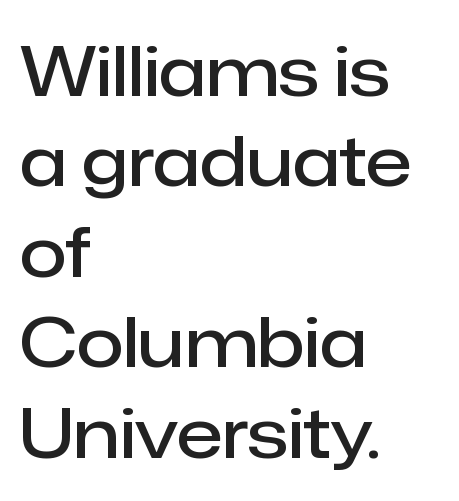
The image shows 69 px semibold sans-serif type, upright; set left-aligned, normal line spacing (1.31x), normal letter spacing, not underlined; low stroke contrast and a medium x-height.
